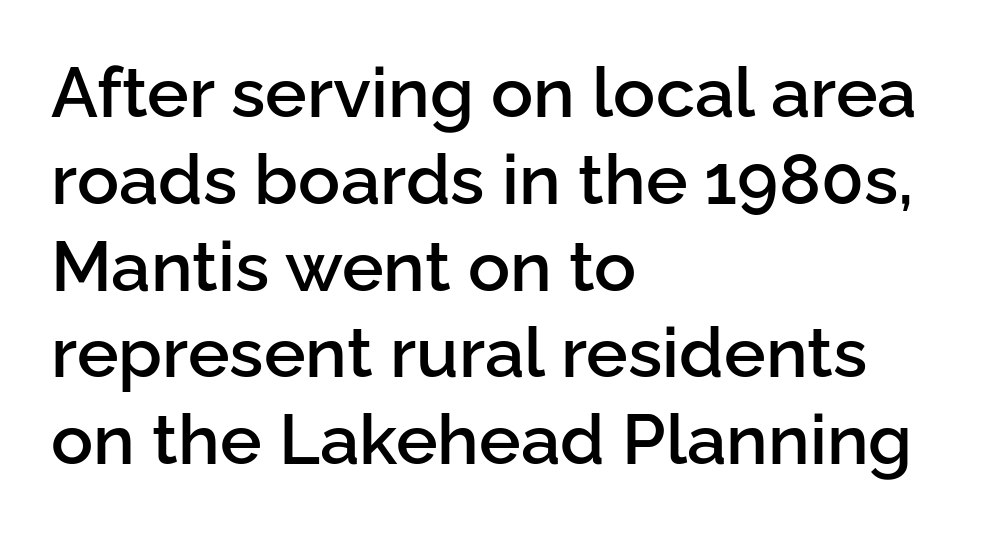
The area under the type is left untouched. In terms of letterspacing, this is plain default setting. Tall strokes in this sample are plumb rather than angled. The lines are quadded left. Nope, no serifs anywhere on these letters. The letters advance in unequal steps, a hallmark of proportional type.
